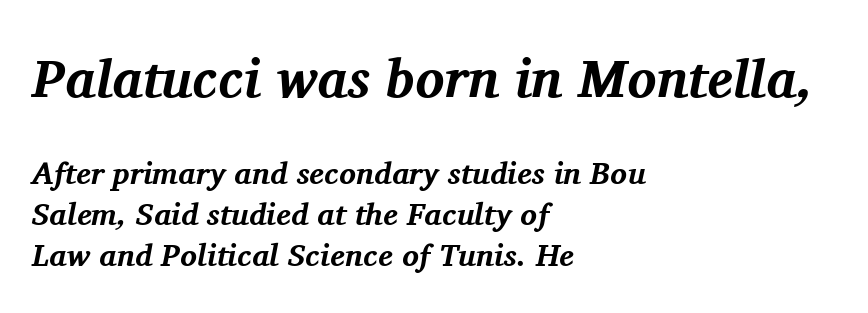
The passage shown is typed in a proportional face where columns would drift. Glance below the letters and you will spot only blank space. Compared with an ordinary text face, these strokes are far heavier — a full bold. Visually, the top section dominates because its glyphs are scaled up. Visually the block forms a straight wall on the left and a jagged coastline on the right.
